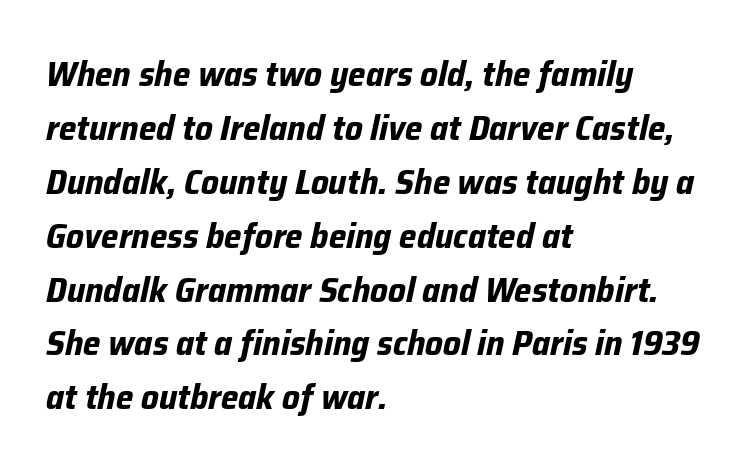
These words are printed bold, with thick strokes throughout. Does the lettering tilt? It does — this is italic. Proportional: the letters do not fall into vertical columns. Quick note: interline space is typical.
